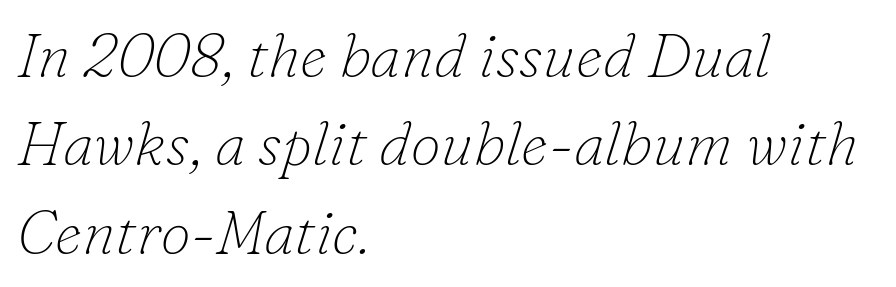
Q: Is the text bold? A: No.
Q: Is the text italic (slanted)? A: Yes, it leans right by about 16 degrees.
Q: Is the typeface a serif or a sans-serif typeface? A: Serif.
Q: Is the text underlined? A: No.
Q: How is the paragraph aligned? A: Left-aligned.
Q: Is the spacing between letters normal or unusually wide? A: Normal.
Q: Is the spacing between lines tight, normal or loose? A: Normal.
Q: Width (condensed, normal, or wide)? A: Normal.
Q: Stroke contrast? A: Low.
Q: x-height? A: Small.
Q: Monospaced? A: No.
